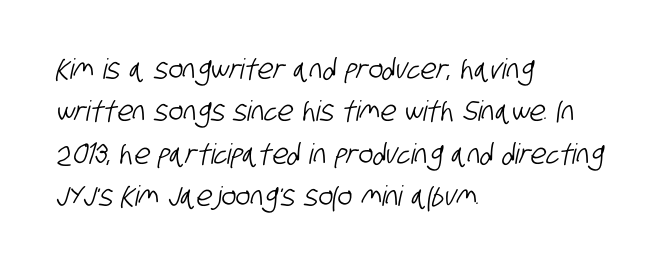
Each word holds together tightly as a unit, with standard inter-letter gaps. Quick note: underline off. Type style note: lacks serifs. Line starts are locked; line ends wander. This sample keeps an unexceptional amount of space between lines.
